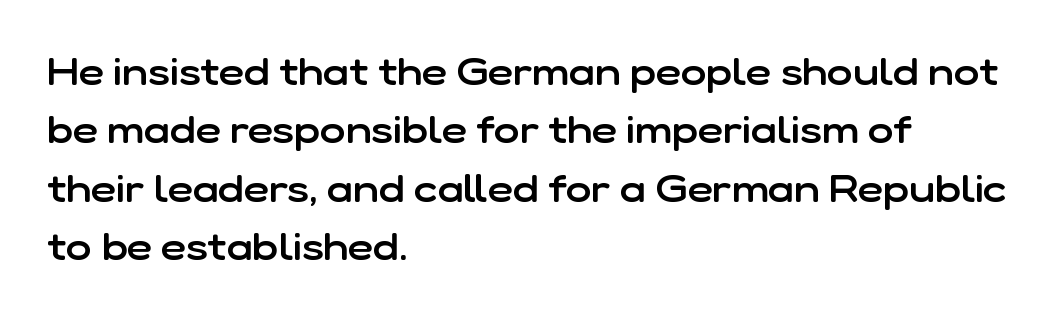
A bit beefed up — I'd call it semibold rather than bold. This sample is left-justified, so line endings fall wherever the words run out. The letters stand upright; this is a roman face. The space between consecutive lines is moderate. No feet cap the strokes, marking this as sans-serif type.
